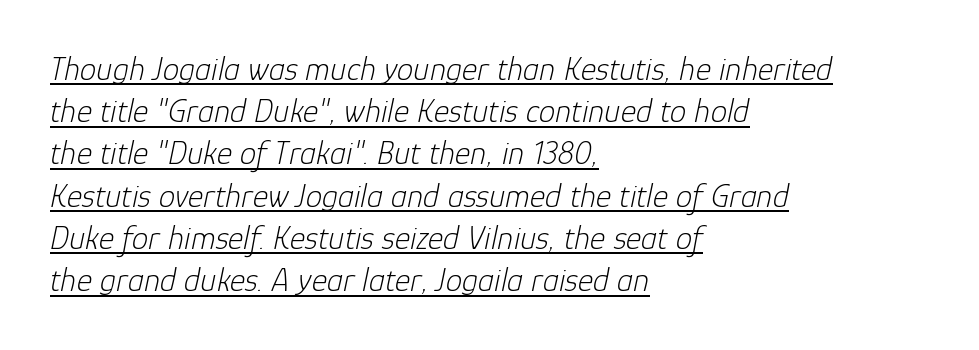
The rendering anchors every line to the left-hand side. The line-height multiplier appears to be the usual default. Style check: oblique. Look at the tracking — it's just the regular setting, nothing added. The face used here is proportionally spaced, like ordinary book or web type.
